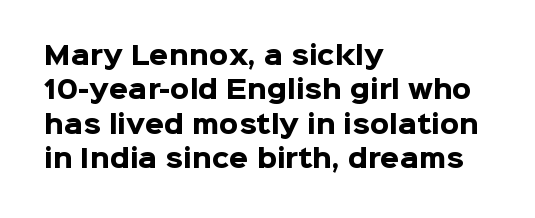
The image shows 25 px bold type, upright; set left-aligned, normal line spacing (1.38x), normal letter spacing, not underlined.
